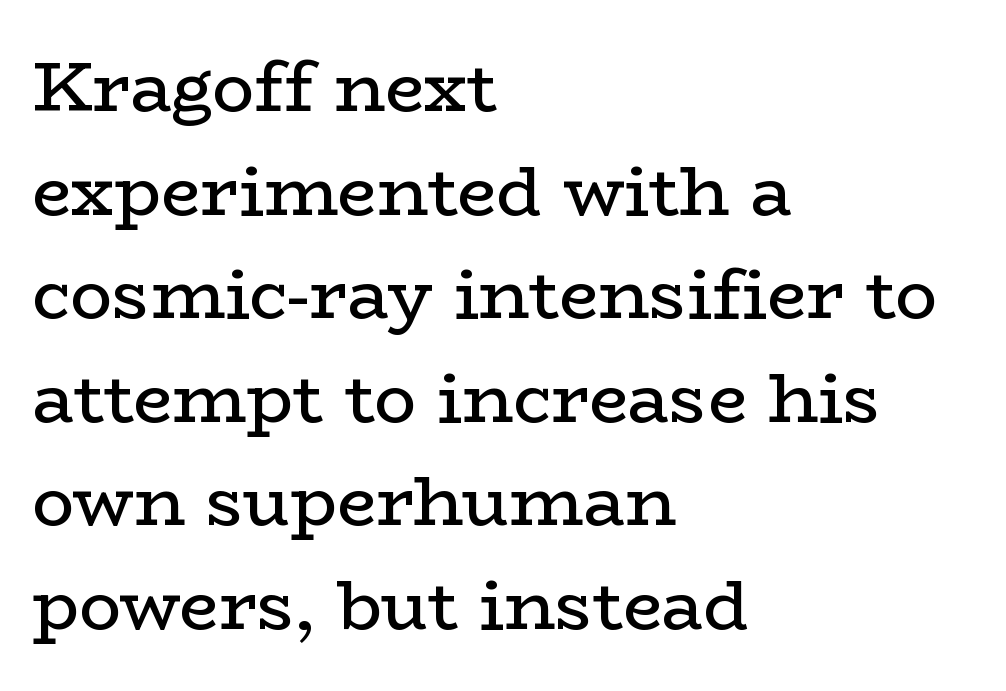
{"serif": "yes", "italic": "no", "bold": "no", "weight": "regular", "width": "wide", "stroke_contrast": "low", "x_height": "medium", "monospaced": "no", "underline": "no", "align": "left", "line_spacing": "normal", "line_spacing_ratio": 1.48, "letter_spacing": "normal", "letter_spacing_em": 0.0, "glyph_px": 70}
